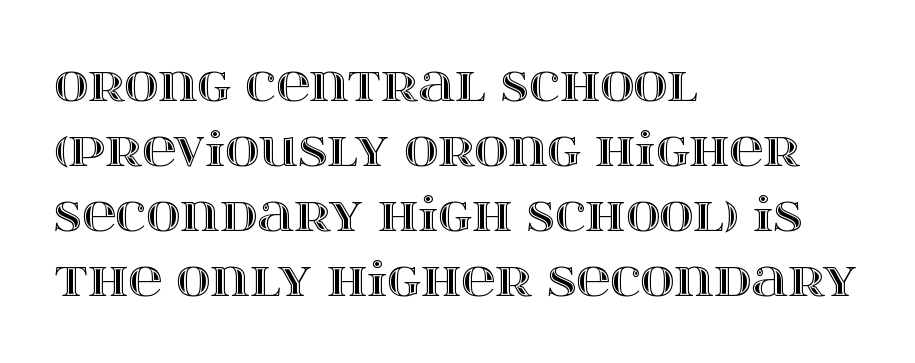
The image shows 47 px wide type, upright; set left-aligned, normal line spacing (1.38x), normal letter spacing, not underlined; a large x-height.
